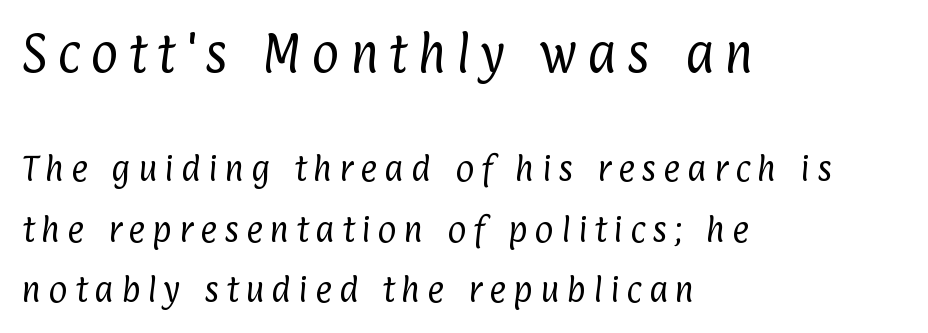
Q: Is the text bold? A: No.
Q: Is the typeface a serif or a sans-serif typeface? A: Sans-serif.
Q: Is the text underlined? A: No.
Q: How is the paragraph aligned? A: Left-aligned.
Q: Is the spacing between letters normal or unusually wide? A: Unusually wide.
Q: Is the spacing between lines tight, normal or loose? A: Loose.
Q: Which block of text is set in a larger size, the first (top) or the second (bottom)? A: The first (top) one.
Q: Width (condensed, normal, or wide)? A: Condensed.
Q: Stroke contrast? A: Low.
Q: x-height? A: Medium.
Q: Monospaced? A: No.
